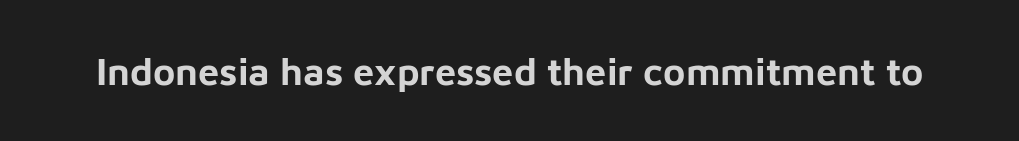
The text was rendered using a sans face with plain stroke endings. A typesetter would call this zero additional tracking. If you drew a line through each stem, it would be perfectly vertical. The rendering uses a bold face; every stroke is thick and dark. Descender tails drop into unmarked territory.
